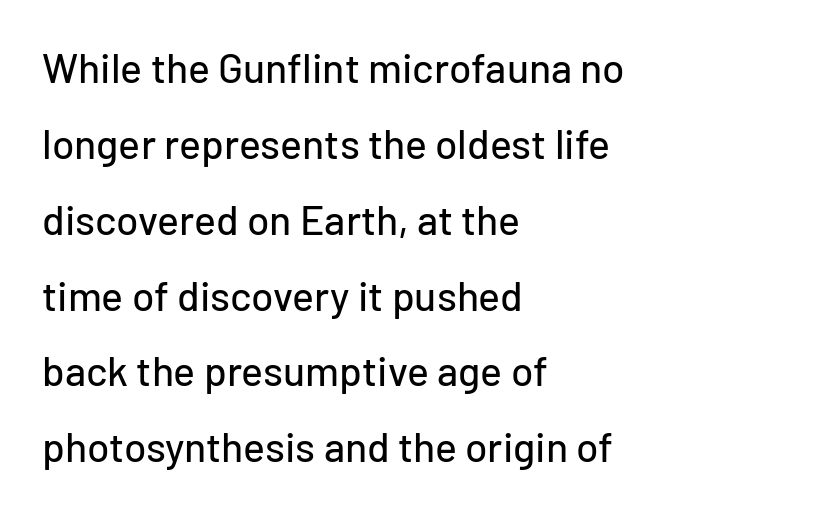
The image shows 41 px sans-serif type, upright; set left-aligned, line spacing 1.85x, normal letter spacing, not underlined; low stroke contrast and a medium x-height.
